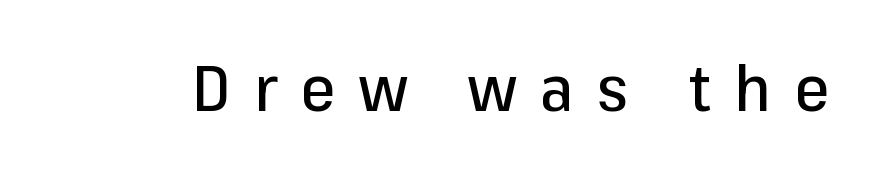
{"serif": "no", "italic": "no", "width": "normal", "stroke_contrast": "low", "x_height": "medium", "monospaced": "no", "underline": "no", "letter_spacing": "wide", "letter_spacing_em": 0.37, "glyph_px": 63}
